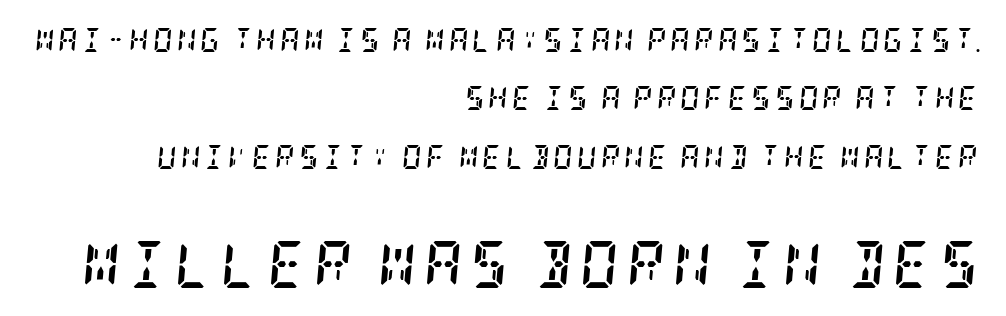
{"serif": "yes", "italic": "yes", "lean": "right", "slant_degrees": 5, "bold": "yes", "weight": "semibold", "width": "condensed", "stroke_contrast": "low", "x_height": "large", "underline": "no", "align": "right", "line_spacing": "loose", "line_spacing_ratio": 2.43, "larger_block": "second", "size_ratio": 1.96, "glyph_px": 47}
